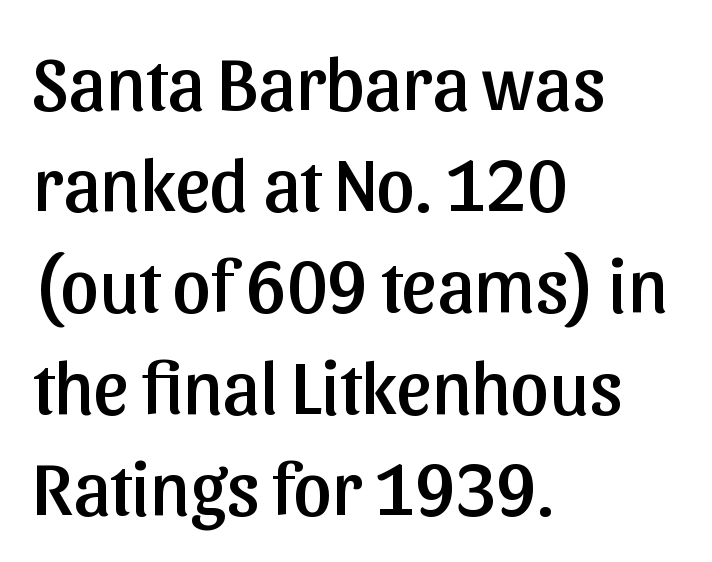
These lines are composed in type without serifs. Nobody drew a line under any word here. This sample has the flowing, uneven cadence of proportional lettering. Honestly, the letter spacing is just normal — you wouldn't notice it. Reading down the column, the eye jumps a familiar distance to each next line.
